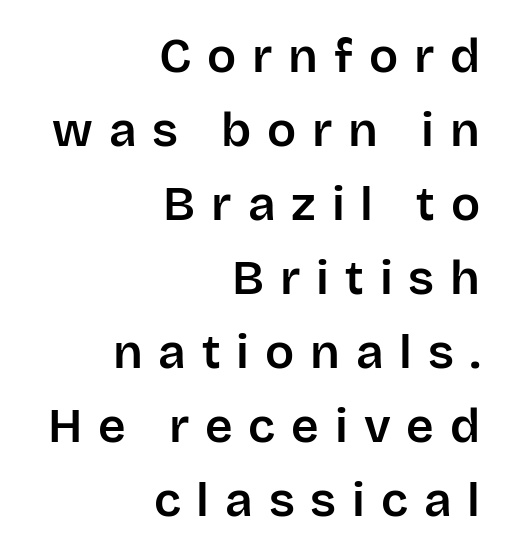
Q: Is the text italic (slanted)? A: No, it is upright.
Q: Is the typeface a serif or a sans-serif typeface? A: Sans-serif.
Q: Is the text underlined? A: No.
Q: How is the paragraph aligned? A: Right-aligned.
Q: Is the spacing between letters normal or unusually wide? A: Unusually wide.
Q: Is the spacing between lines tight, normal or loose? A: Normal.
Q: Width (condensed, normal, or wide)? A: Normal.
Q: Stroke contrast? A: Low.
Q: x-height? A: Large.
Q: Monospaced? A: No.
